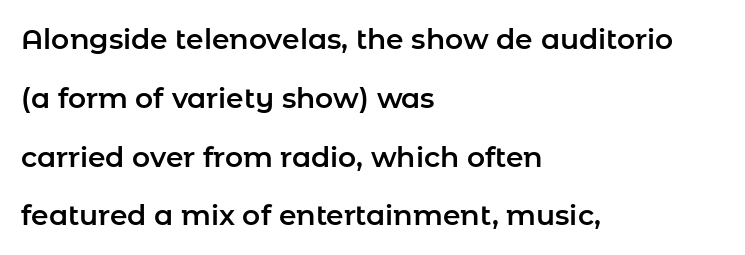
Q: Is the text italic (slanted)? A: No, it is upright.
Q: Is the typeface a serif or a sans-serif typeface? A: Sans-serif.
Q: Is the text underlined? A: No.
Q: How is the paragraph aligned? A: Left-aligned.
Q: Is the spacing between letters normal or unusually wide? A: Normal.
Q: Is the spacing between lines tight, normal or loose? A: Loose.
Q: Width (condensed, normal, or wide)? A: Normal.
Q: Stroke contrast? A: Low.
Q: x-height? A: Medium.
Q: Monospaced? A: No.
